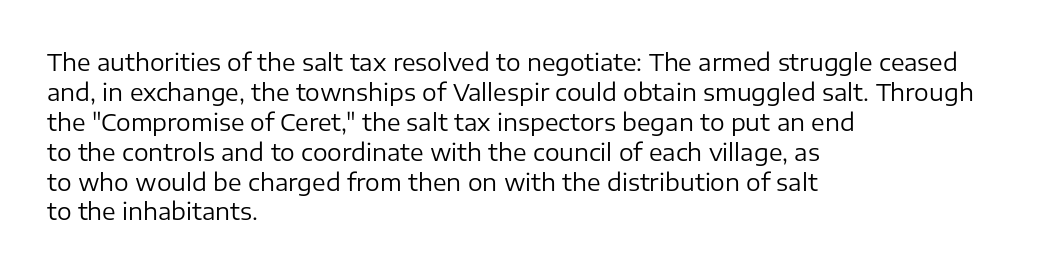
{"italic": "no", "bold": "no", "underline": "no", "align": "left", "line_spacing": "normal", "line_spacing_ratio": 1.3, "letter_spacing": "normal", "letter_spacing_em": 0.0, "glyph_px": 23}
